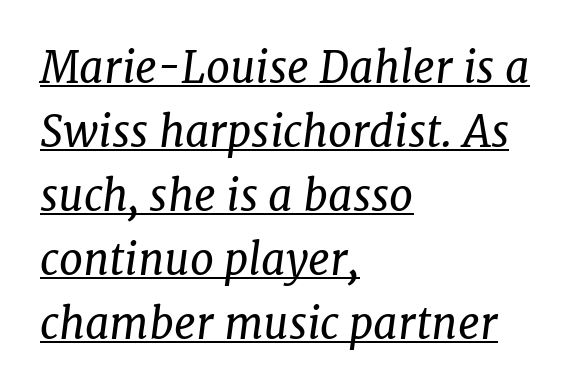
Q: Is the text bold? A: No.
Q: Is the text italic (slanted)? A: Yes, it leans right by about 7 degrees.
Q: Is the typeface a serif or a sans-serif typeface? A: Serif.
Q: Is the text underlined? A: Yes.
Q: How is the paragraph aligned? A: Left-aligned.
Q: Is the spacing between letters normal or unusually wide? A: Normal.
Q: Is the spacing between lines tight, normal or loose? A: Normal.
Q: Width (condensed, normal, or wide)? A: Normal.
Q: Stroke contrast? A: Low.
Q: x-height? A: Medium.
Q: Monospaced? A: No.
